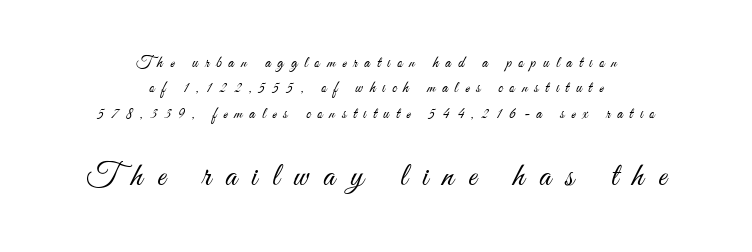
This sample is center-justified, so both line endings float freely. Compare the two chunks: the lower has the greater cap height. Interline gaps are of average width in this sample. Proportional: the letters do not fall into vertical columns.
